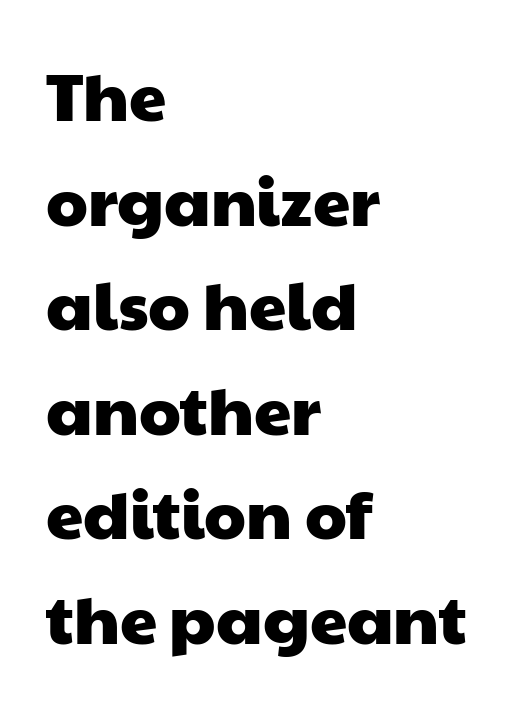
Q: Is the typeface a serif or a sans-serif typeface? A: Sans-serif.
Q: Is the text underlined? A: No.
Q: How is the paragraph aligned? A: Left-aligned.
Q: Is the spacing between letters normal or unusually wide? A: Normal.
Q: Is the spacing between lines tight, normal or loose? A: Normal.
Q: Width (condensed, normal, or wide)? A: Wide.
Q: Stroke contrast? A: Low.
Q: x-height? A: Medium.
Q: Monospaced? A: No.
